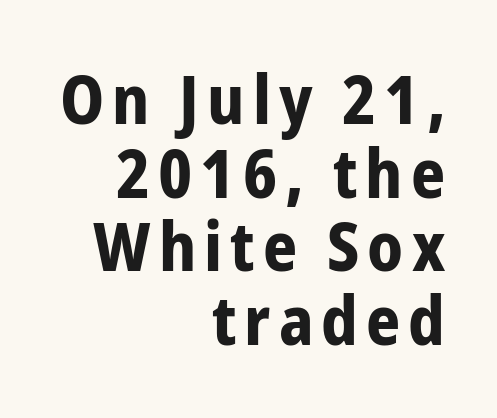
The image shows 67 px bold, condensed sans-serif type, upright; set right-aligned, tight line spacing (1.1x), not underlined; low stroke contrast and a medium x-height.
